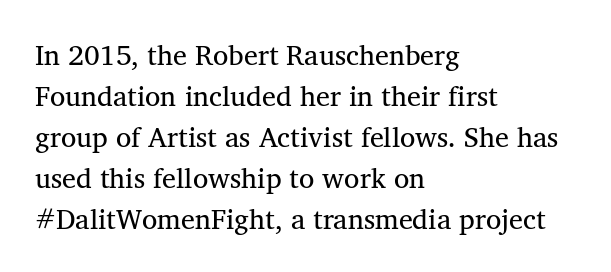
Q: Is the text bold? A: No.
Q: Is the typeface a serif or a sans-serif typeface? A: Serif.
Q: Is the text underlined? A: No.
Q: How is the paragraph aligned? A: Left-aligned.
Q: Is the spacing between letters normal or unusually wide? A: Normal.
Q: Is the spacing between lines tight, normal or loose? A: Normal.
Q: Width (condensed, normal, or wide)? A: Normal.
Q: Stroke contrast? A: Medium.
Q: x-height? A: Medium.
Q: Monospaced? A: No.
